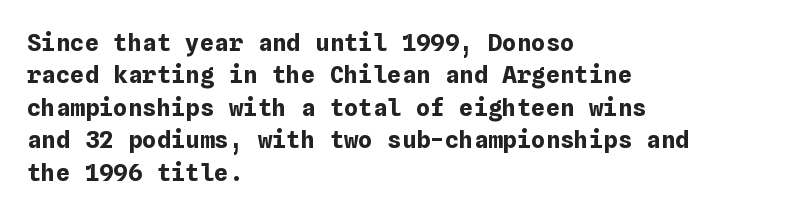
Whoever set this chose a conventional vertical rhythm. Emphasis by weight is at full strength: bold. The setting favours the left margin, as ordinary paragraphs usually do. Glance below the letters and you will spot only blank space. Rendered with straight, roman letterforms.
